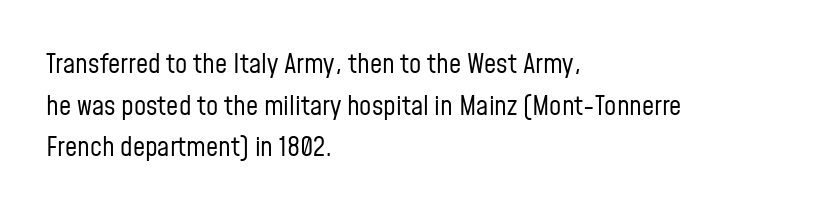
Q: Is the text bold? A: No.
Q: Is the text italic (slanted)? A: No, it is upright.
Q: Is the text underlined? A: No.
Q: How is the paragraph aligned? A: Left-aligned.
Q: Is the spacing between letters normal or unusually wide? A: Normal.
Q: Is the spacing between lines tight, normal or loose? A: Normal.
